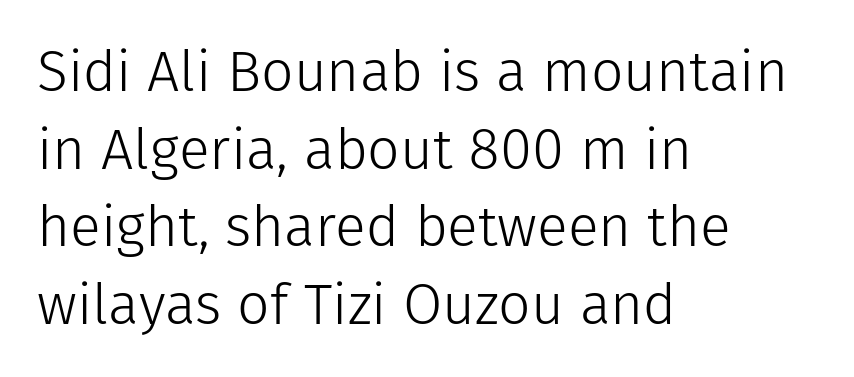
{"serif": "no", "italic": "no", "bold": "no", "weight": "light", "width": "normal", "stroke_contrast": "low", "x_height": "medium", "monospaced": "no", "underline": "no", "align": "left", "line_spacing": "normal", "line_spacing_ratio": 1.36, "letter_spacing": "normal", "letter_spacing_em": 0.0, "glyph_px": 57}
